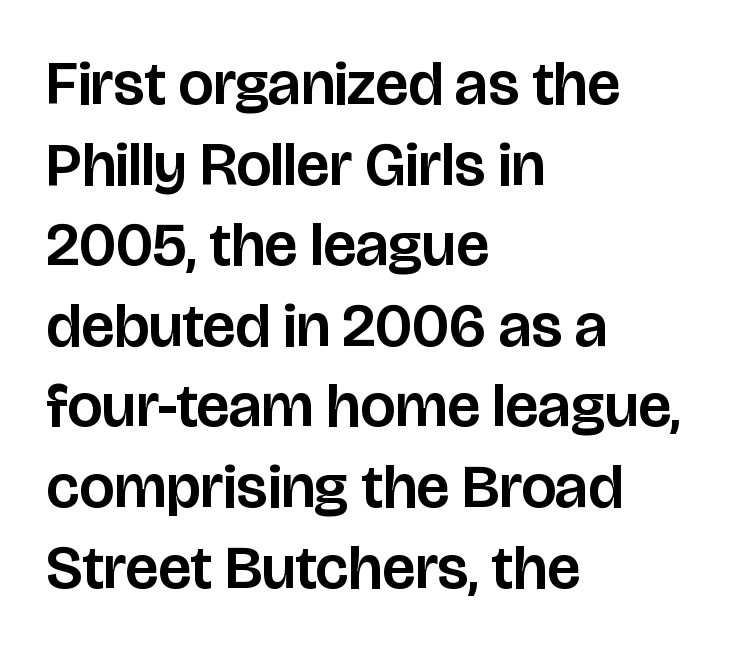
{"serif": "no", "italic": "no", "width": "normal", "stroke_contrast": "low", "x_height": "large", "monospaced": "no", "underline": "no", "align": "left", "line_spacing": "normal", "line_spacing_ratio": 1.3, "letter_spacing": "normal", "letter_spacing_em": 0.0, "glyph_px": 62}
